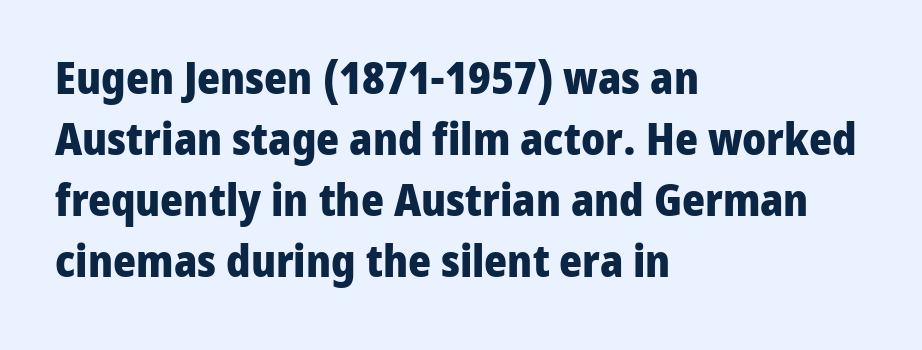
The image shows 44 px heavy sans-serif type, upright; set left-aligned, normal line spacing (1.39x), normal letter spacing, not underlined; low stroke contrast and a medium x-height.
